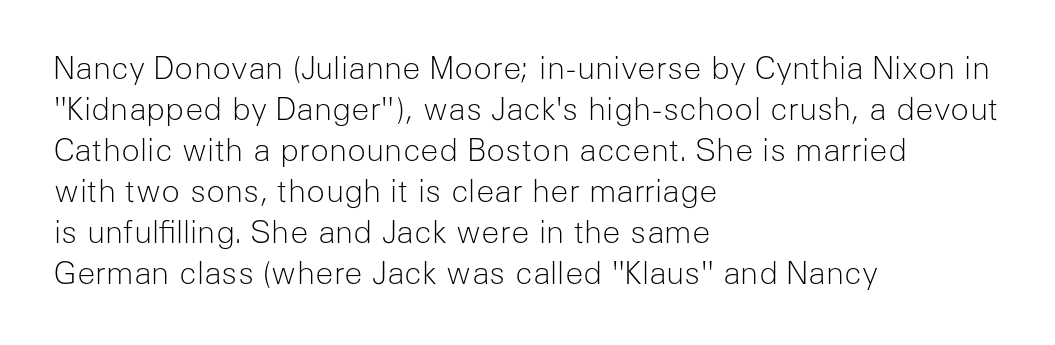
Rows of type keep a routine distance in the vertical direction. The type sits square on the baseline with zero lean. Stroke thickness stays within the range of a standard reading face or lighter. These lines are set flush left with a ragged right edge. Between one letter and the next there's only the usual sliver of space.
